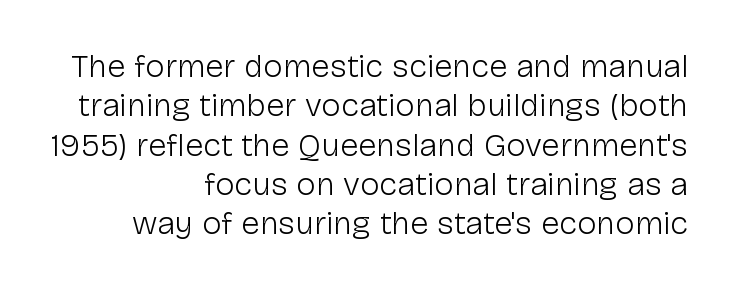
{"serif": "no", "italic": "no", "bold": "no", "weight": "light", "width": "normal", "stroke_contrast": "low", "x_height": "medium", "monospaced": "no", "underline": "no", "align": "right", "line_spacing_ratio": 1.19, "letter_spacing": "normal", "letter_spacing_em": 0.0, "glyph_px": 33}
